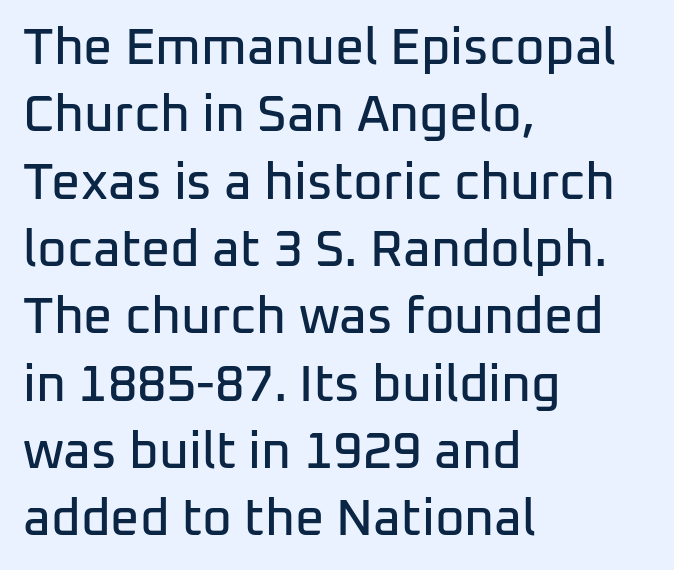
The image shows 51 px sans-serif type, upright; set left-aligned, normal line spacing (1.32x), normal letter spacing, not underlined; low stroke contrast and a medium x-height.
